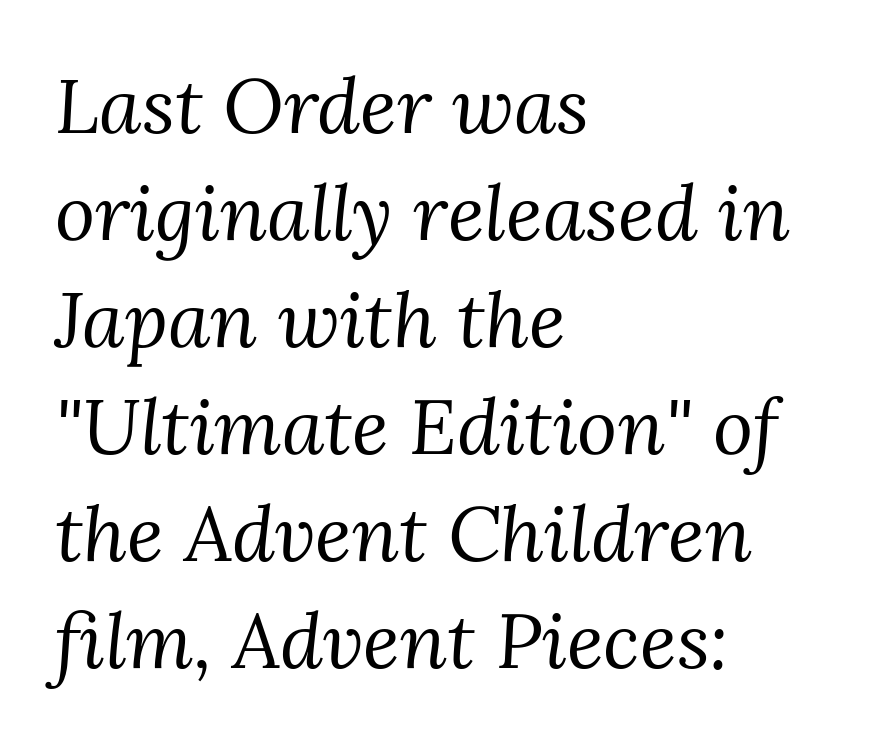
Q: Is the text bold? A: No.
Q: Is the text italic (slanted)? A: Yes, it leans right by about 3 degrees.
Q: Is the typeface a serif or a sans-serif typeface? A: Serif.
Q: Is the text underlined? A: No.
Q: How is the paragraph aligned? A: Left-aligned.
Q: Is the spacing between letters normal or unusually wide? A: Normal.
Q: Is the spacing between lines tight, normal or loose? A: Normal.
Q: Width (condensed, normal, or wide)? A: Normal.
Q: Stroke contrast? A: Medium.
Q: x-height? A: Medium.
Q: Monospaced? A: No.
